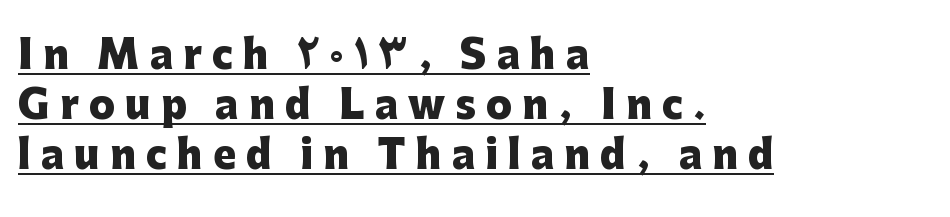
Layout note: lines flush left. Look at the tracking — it's clearly loosened, letters drifting apart. These lines carry a lot of weight — the face is fully bold. If you measured baseline to baseline, you'd find a middling distance.
